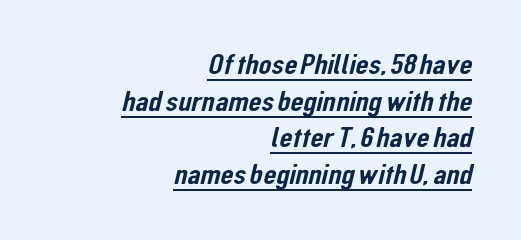
Q: Is the typeface a serif or a sans-serif typeface? A: Sans-serif.
Q: Is the text underlined? A: Yes.
Q: How is the paragraph aligned? A: Right-aligned.
Q: Is the spacing between letters normal or unusually wide? A: Normal.
Q: Width (condensed, normal, or wide)? A: Condensed.
Q: Stroke contrast? A: Low.
Q: x-height? A: Medium.
Q: Monospaced? A: No.
